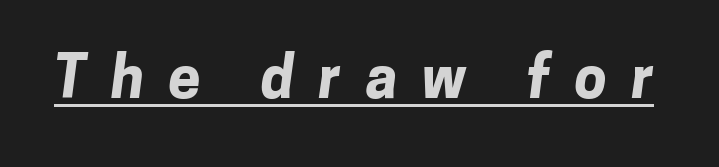
The image shows 58 px bold sans-serif type; set unusually wide letter spacing (+0.42 em), underlined; low stroke contrast and a medium x-height.
